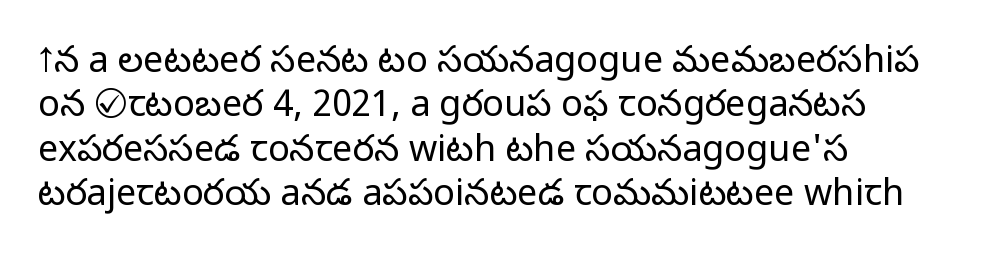
Caption: standard tracking, unaltered. The words here are not underlined. Weight class: somewhere from thin through regular. Line starts are locked; line ends wander. The glyphs in this specimen are sans serif. You could not count columns in this text — the font is proportionally spaced.
